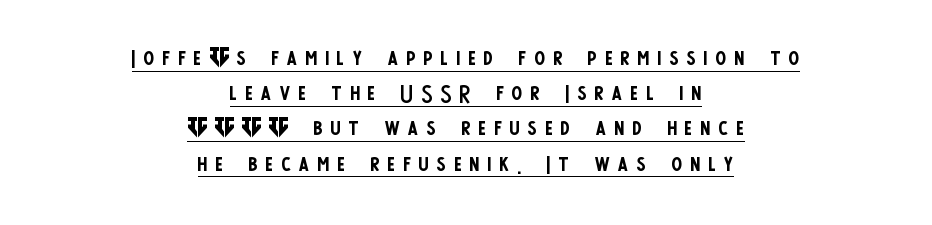
Q: Is the text bold? A: No.
Q: Is the text italic (slanted)? A: No, it is upright.
Q: Is the typeface a serif or a sans-serif typeface? A: Sans-serif.
Q: Is the text underlined? A: Yes.
Q: How is the paragraph aligned? A: Centered.
Q: Is the spacing between letters normal or unusually wide? A: Unusually wide.
Q: Is the spacing between lines tight, normal or loose? A: Tight.
Q: Width (condensed, normal, or wide)? A: Condensed.
Q: Stroke contrast? A: Low.
Q: x-height? A: Large.
Q: Monospaced? A: No.
